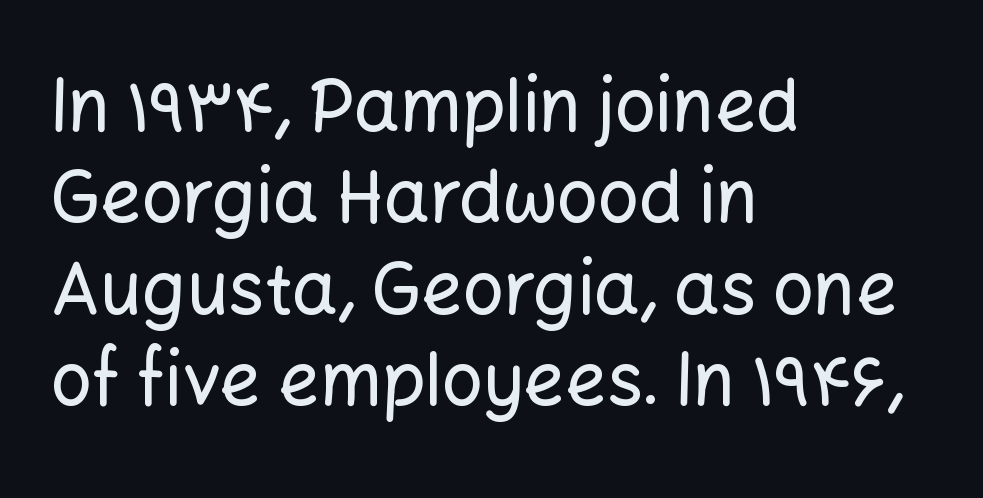
Q: Is the text italic (slanted)? A: No, it is upright.
Q: Is the typeface a serif or a sans-serif typeface? A: Sans-serif.
Q: Is the text underlined? A: No.
Q: How is the paragraph aligned? A: Left-aligned.
Q: Is the spacing between letters normal or unusually wide? A: Normal.
Q: Is the spacing between lines tight, normal or loose? A: Normal.
Q: Width (condensed, normal, or wide)? A: Normal.
Q: Stroke contrast? A: Low.
Q: x-height? A: Medium.
Q: Monospaced? A: No.
